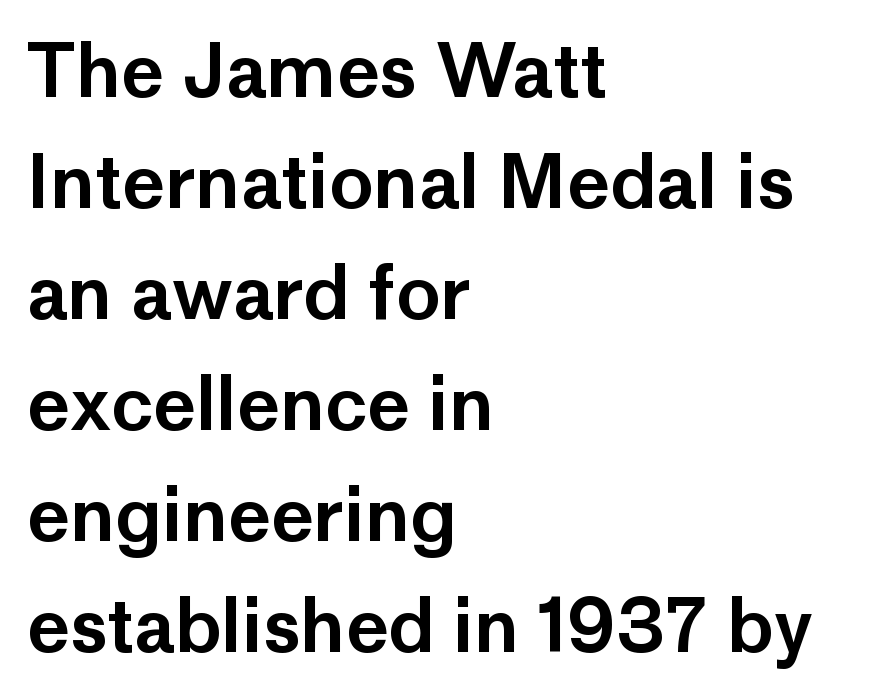
Q: Is the text italic (slanted)? A: No, it is upright.
Q: Is the typeface a serif or a sans-serif typeface? A: Sans-serif.
Q: Is the text underlined? A: No.
Q: How is the paragraph aligned? A: Left-aligned.
Q: Is the spacing between letters normal or unusually wide? A: Normal.
Q: Is the spacing between lines tight, normal or loose? A: Normal.
Q: Width (condensed, normal, or wide)? A: Normal.
Q: Stroke contrast? A: Low.
Q: x-height? A: Medium.
Q: Monospaced? A: No.
